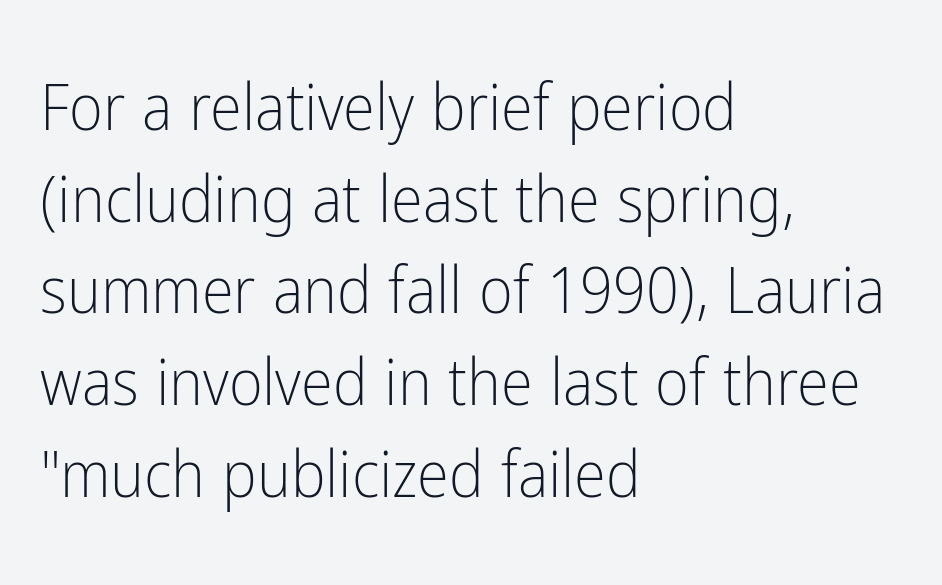
Characters remain perfectly vertical along every line. Here the designer chose a conventional face with non-uniform glyph widths. Leading: standard. Nothing unusual about the tracking: characters are spaced as the font intends. The zone under the glyphs is completely vacant.
